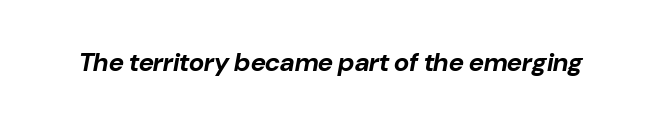
Q: Is the text bold? A: Yes.
Q: Is the text italic (slanted)? A: Yes, it leans right by about 10 degrees.
Q: Is the text underlined? A: No.
Q: Is the spacing between letters normal or unusually wide? A: Normal.
